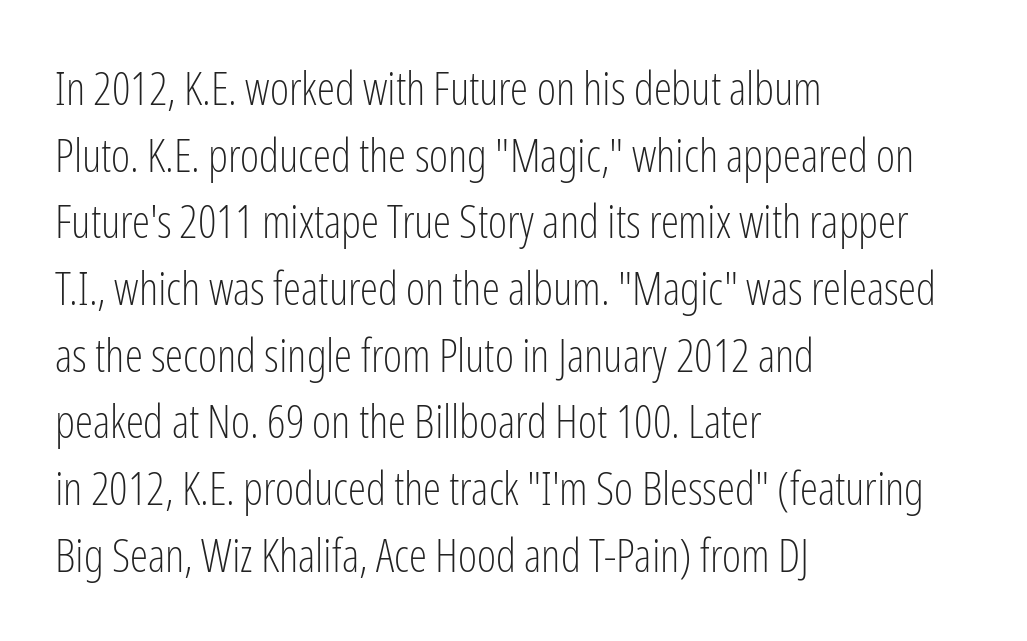
{"serif": "no", "italic": "no", "bold": "no", "weight": "light", "width": "condensed", "stroke_contrast": "low", "x_height": "medium", "monospaced": "no", "underline": "no", "align": "left", "line_spacing": "normal", "line_spacing_ratio": 1.45, "letter_spacing": "normal", "letter_spacing_em": 0.0, "glyph_px": 46}
